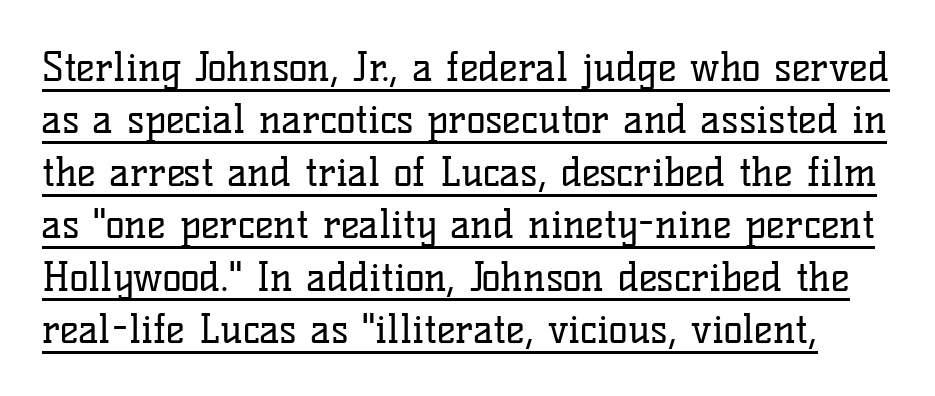
The glyphs in this specimen are seriffed. Looks like regular typesetting: each glyph gets only the width it needs. No letter is thick-stroked: the sample isn't bold. The type sits square on the baseline with zero lean. Underlined type. Tracking value appears to be zero — textbook default spacing.
